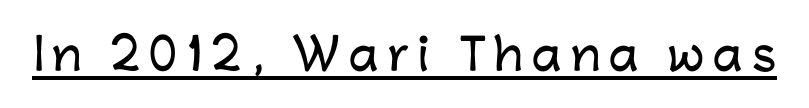
{"serif": "no", "italic": "no", "width": "normal", "stroke_contrast": "low", "x_height": "medium", "monospaced": "no", "underline": "yes", "letter_spacing": "wide", "letter_spacing_em": 0.21, "glyph_px": 43}
